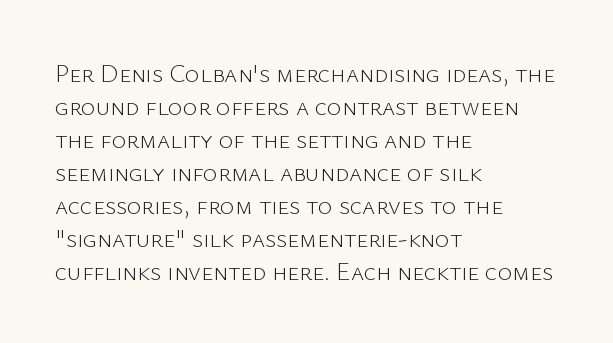
The setting favours the left margin, as ordinary paragraphs usually do. The letters stand upright; this is a roman face. Does the leading feel generous? No, just average. The passage shown has conventional tracking throughout. Each stroke keeps to a modest, everyday thickness or less.
